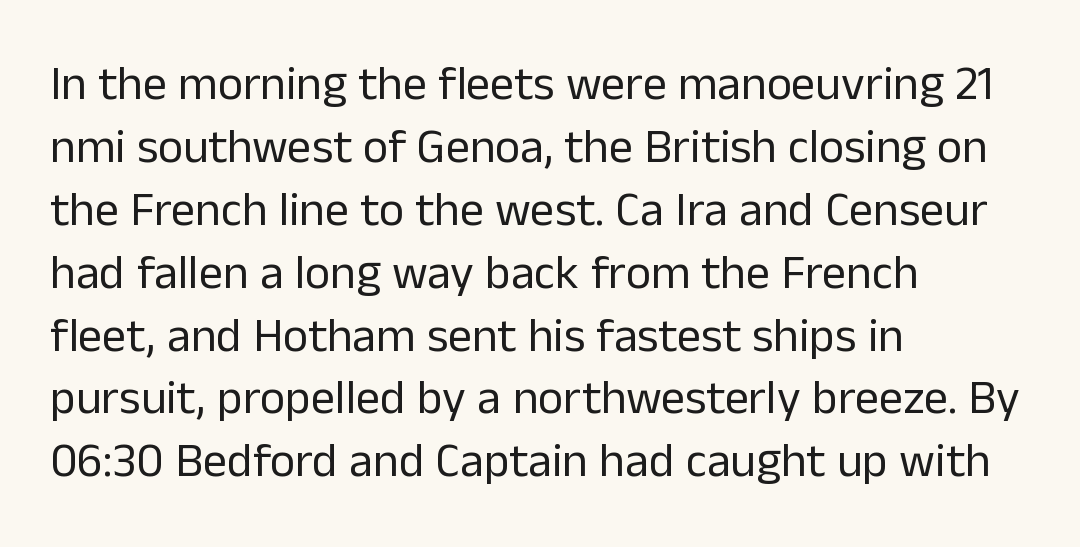
{"serif": "no", "italic": "no", "bold": "no", "weight": "regular", "width": "normal", "stroke_contrast": "low", "x_height": "medium", "monospaced": "no", "underline": "no", "align": "left", "line_spacing": "normal", "line_spacing_ratio": 1.31, "letter_spacing": "normal", "letter_spacing_em": 0.0, "glyph_px": 48}
